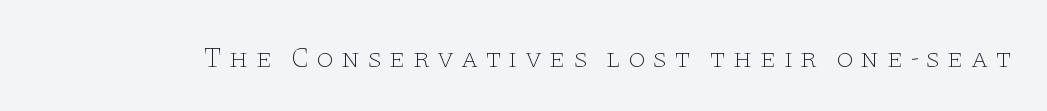
Unlike italic type, these characters show no tilt at all. The designer went with a serif here, giving each stem small feet. Check under the words: just untouched page. Varying glyph widths throughout — classic text-font behaviour.
